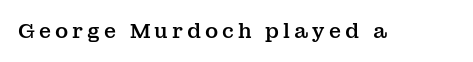
Unlike italic type, these characters show no tilt at all. A bare baseline throughout the passage. You could only call the tracking loose — the letters float apart.
